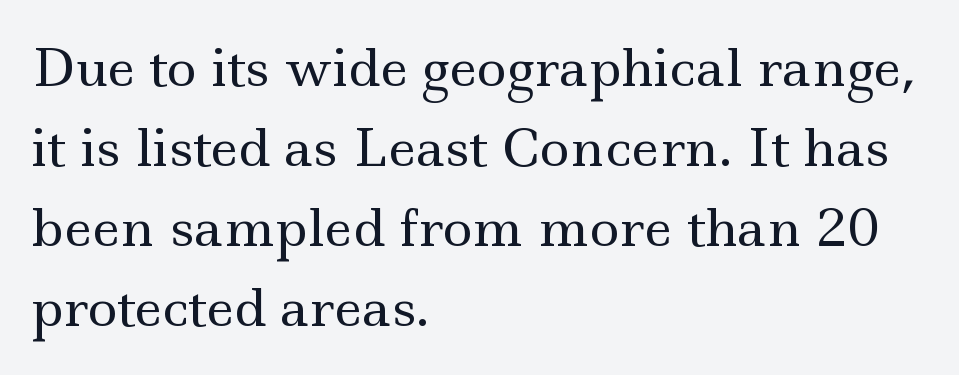
The image shows 51 px regular-weight, wide serif type, upright; set left-aligned, normal line spacing (1.57x), normal letter spacing, not underlined; a small x-height.
